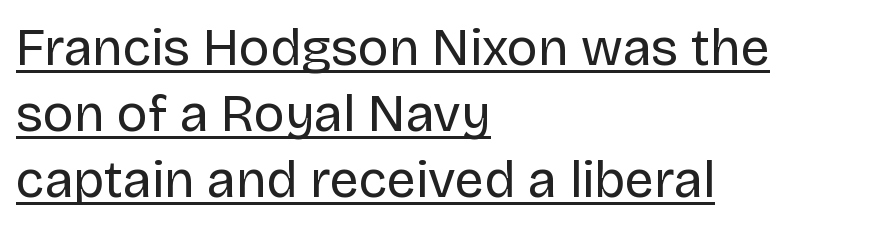
The image shows 52 px regular-weight sans-serif type, upright; set left-aligned, normal line spacing (1.27x), normal letter spacing, underlined; low stroke contrast and a large x-height.
